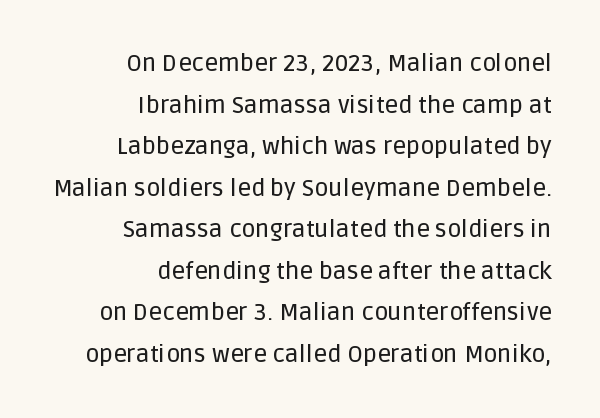
Q: Is the text italic (slanted)? A: No, it is upright.
Q: Is the text underlined? A: No.
Q: How is the paragraph aligned? A: Right-aligned.
Q: Is the spacing between letters normal or unusually wide? A: Normal.
